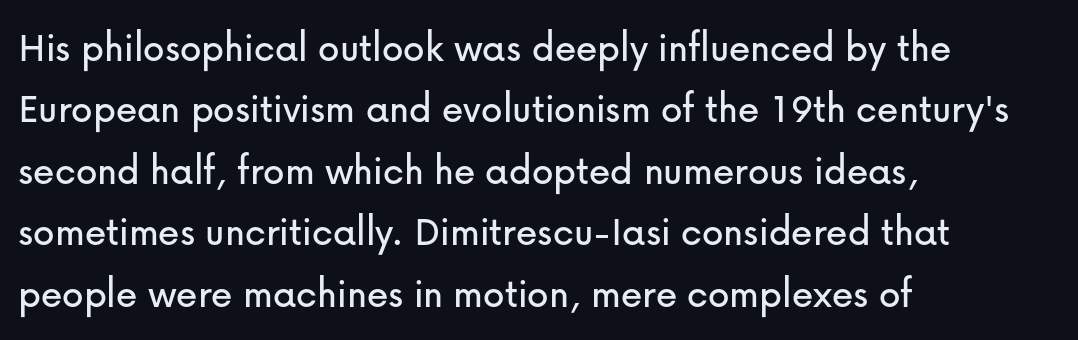
Spacing between characters is what you'd get straight out of the box. Looks like regular typesetting: each glyph gets only the width it needs. Notice how descenders clear the ascenders below comfortably — that's standard leading. Is the block centered? No — it sits flush against the left margin.
